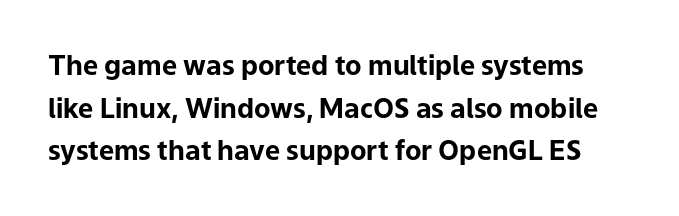
Weight: bold. The type sits square on the baseline with zero lean. A clean baseline with only descenders dipping below it. Regular leading. Tracking value appears to be zero — textbook default spacing.
